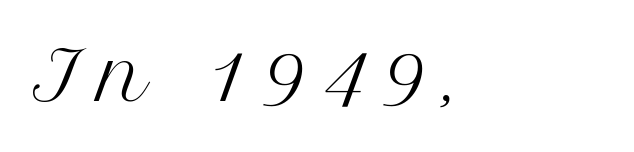
{"bold": "no", "weight": "regular", "width": "normal", "stroke_contrast": "medium", "x_height": "medium", "monospaced": "no", "underline": "no", "align": "left", "letter_spacing": "wide", "letter_spacing_em": 0.25, "glyph_px": 68}
